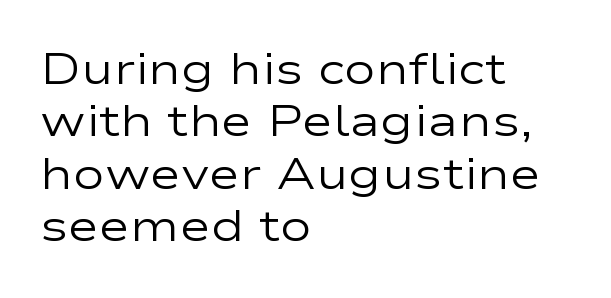
{"serif": "no", "italic": "no", "bold": "no", "weight": "regular", "width": "wide", "stroke_contrast": "low", "x_height": "medium", "monospaced": "no", "underline": "no", "align": "left", "line_spacing_ratio": 1.22, "letter_spacing": "normal", "letter_spacing_em": 0.0, "glyph_px": 43}
